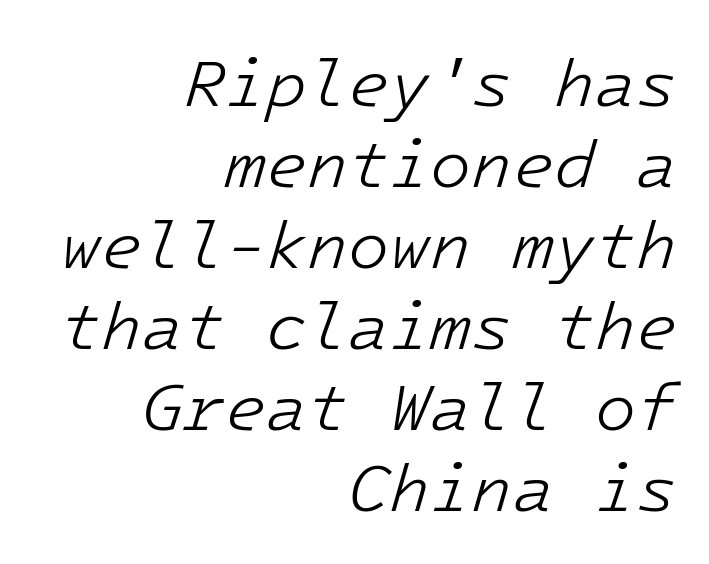
Q: Is the text bold? A: No.
Q: Is the text italic (slanted)? A: Yes, it leans right by about 16 degrees.
Q: Is the text underlined? A: No.
Q: How is the paragraph aligned? A: Right-aligned.
Q: Is the spacing between letters normal or unusually wide? A: Normal.
Q: Width (condensed, normal, or wide)? A: Normal.
Q: Stroke contrast? A: Low.
Q: x-height? A: Medium.
